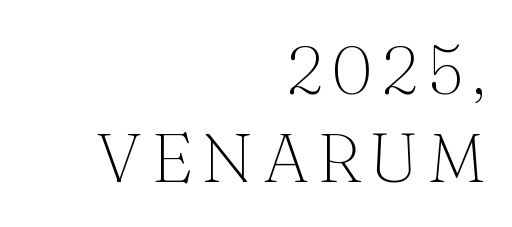
The image shows 68 px thin serif type, upright; set right-aligned, normal line spacing (1.29x), not underlined; medium stroke contrast and a medium x-height.
